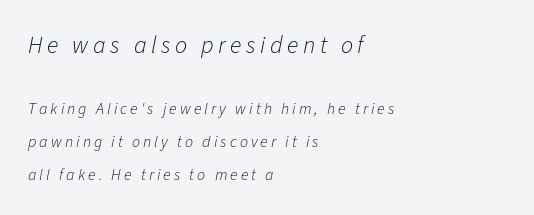
{"italic": "yes", "lean": "right", "slant_degrees": 11, "bold": "no", "underline": "no", "align": "left", "line_spacing": "loose", "line_spacing_ratio": 2.06, "larger_block": "first", "size_ratio": 1.5, "glyph_px": 24}
